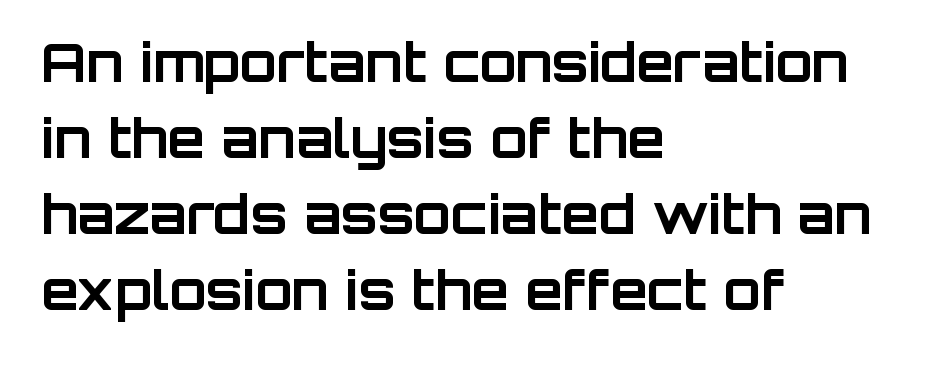
Q: Is the text bold? A: Yes.
Q: Is the text italic (slanted)? A: No, it is upright.
Q: Is the typeface a serif or a sans-serif typeface? A: Sans-serif.
Q: Is the text underlined? A: No.
Q: How is the paragraph aligned? A: Left-aligned.
Q: Is the spacing between letters normal or unusually wide? A: Normal.
Q: Is the spacing between lines tight, normal or loose? A: Normal.
Q: Width (condensed, normal, or wide)? A: Normal.
Q: Stroke contrast? A: Low.
Q: x-height? A: Large.
Q: Monospaced? A: No.
